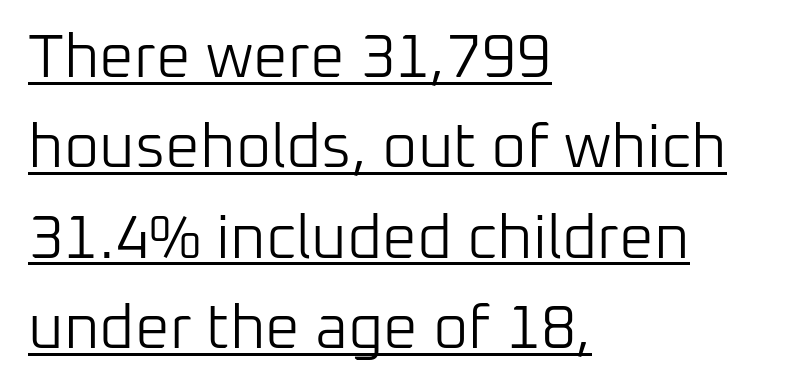
{"serif": "no", "italic": "no", "bold": "no", "weight": "light", "width": "normal", "stroke_contrast": "low", "x_height": "medium", "monospaced": "no", "underline": "yes", "align": "left", "line_spacing": "normal", "line_spacing_ratio": 1.48, "letter_spacing": "normal", "letter_spacing_em": 0.0, "glyph_px": 61}
